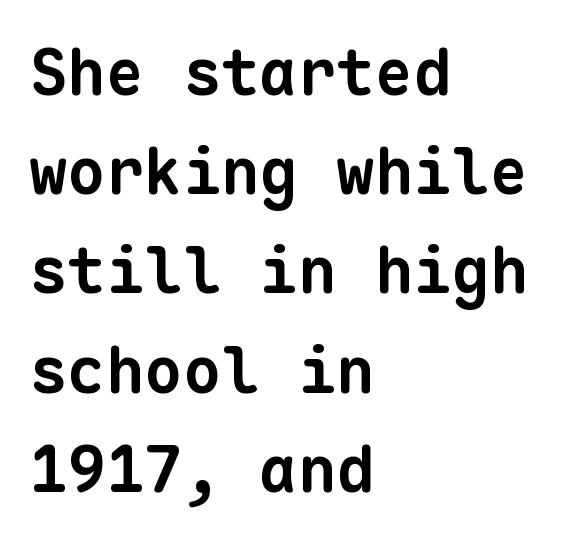
The image shows 64 px bold sans-serif type, monospaced; set left-aligned, normal line spacing (1.55x), normal letter spacing, not underlined; low stroke contrast and a medium x-height.
